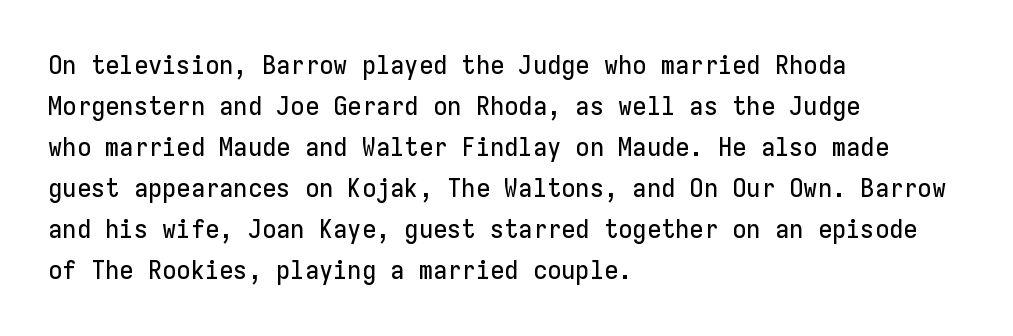
Descenders hang freely into open space. The font's upright variant was chosen for this text. Alignment: flush left. Leading: standard. The letterforms sit shoulder to shoulder at normal distance.
